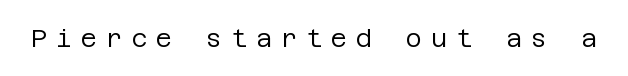
{"italic": "no", "bold": "no", "underline": "no", "letter_spacing": "wide", "letter_spacing_em": 0.35, "glyph_px": 25}
